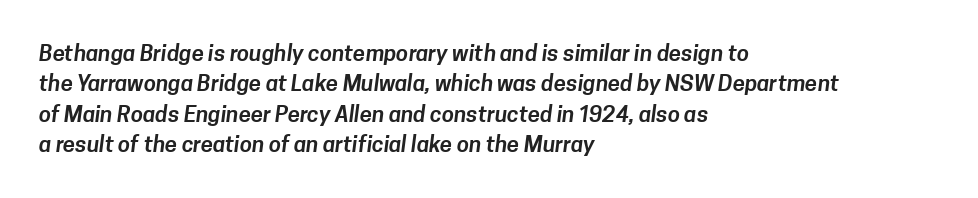
{"underline": "no", "align": "left", "line_spacing": "normal", "line_spacing_ratio": 1.38, "letter_spacing": "normal", "letter_spacing_em": 0.0, "glyph_px": 22}
